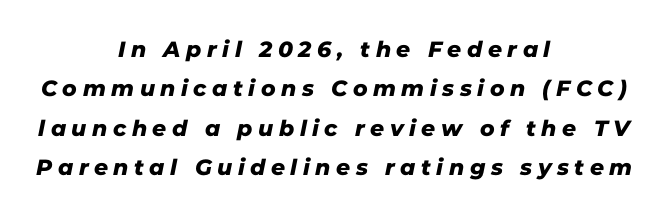
Honestly, there is no underline to notice here at all. Each line is balanced around a shared central axis. Students, note that the glyphs here are deliberately spaced far apart.
